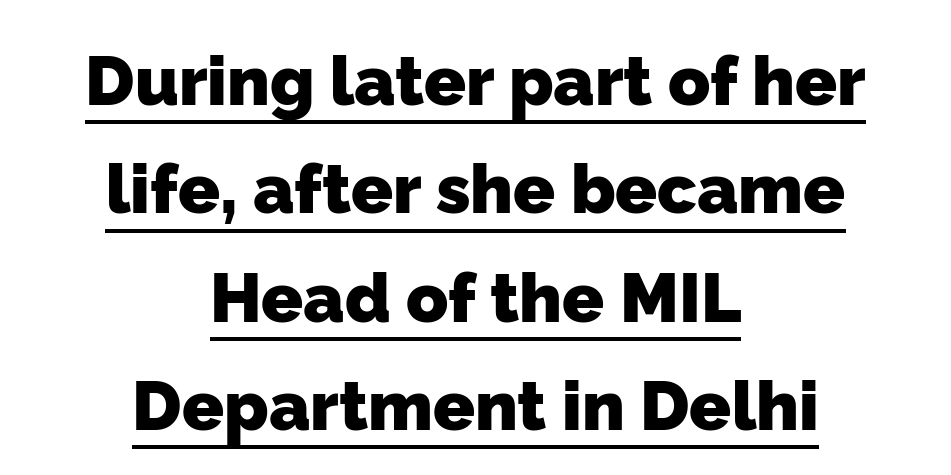
{"serif": "no", "bold": "yes", "weight": "heavy", "width": "normal", "stroke_contrast": "low", "x_height": "medium", "monospaced": "no", "underline": "yes", "align": "center", "line_spacing": "normal", "line_spacing_ratio": 1.57, "letter_spacing": "normal", "letter_spacing_em": 0.0, "glyph_px": 69}
